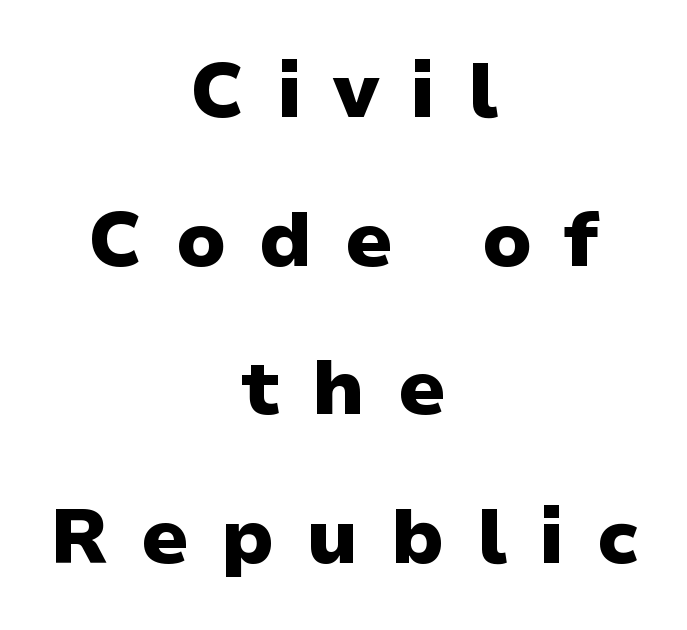
{"serif": "no", "italic": "no", "bold": "yes", "weight": "heavy", "width": "wide", "stroke_contrast": "low", "x_height": "medium", "monospaced": "no", "underline": "no", "align": "center", "line_spacing": "loose", "line_spacing_ratio": 1.93, "letter_spacing": "wide", "letter_spacing_em": 0.41, "glyph_px": 77}
